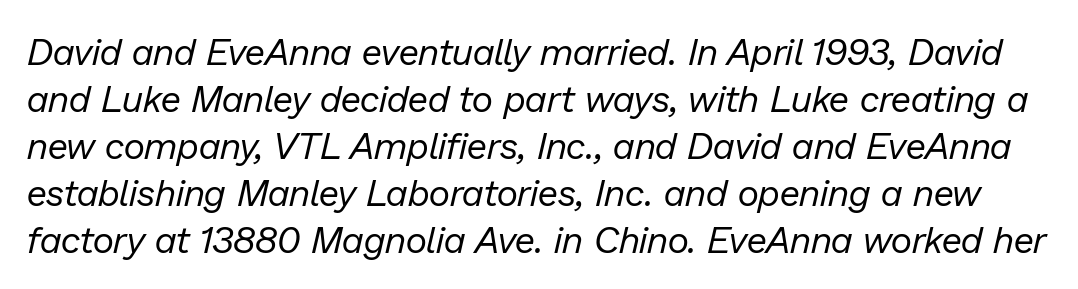
Q: Is the text bold? A: No.
Q: Is the text italic (slanted)? A: Yes, it leans right by about 13 degrees.
Q: Is the text underlined? A: No.
Q: Is the spacing between letters normal or unusually wide? A: Normal.
Q: Is the spacing between lines tight, normal or loose? A: Normal.
Q: Width (condensed, normal, or wide)? A: Normal.
Q: Stroke contrast? A: Low.
Q: x-height? A: Medium.
Q: Monospaced? A: No.
